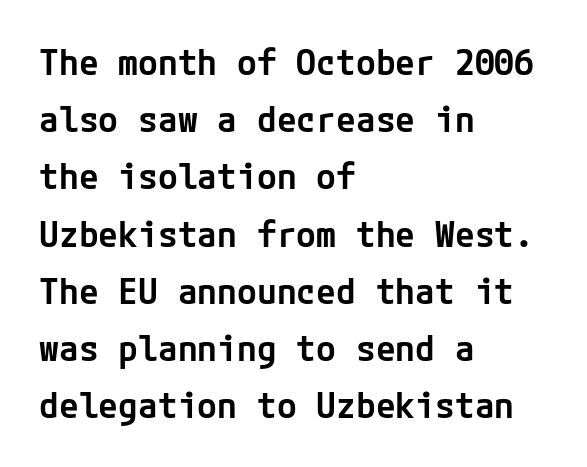
{"serif": "no", "italic": "no", "bold": "semi", "weight": "semibold", "width": "normal", "stroke_contrast": "low", "x_height": "medium", "underline": "no", "align": "left", "line_spacing": "normal", "line_spacing_ratio": 1.59, "letter_spacing": "normal", "letter_spacing_em": 0.0, "glyph_px": 36}
